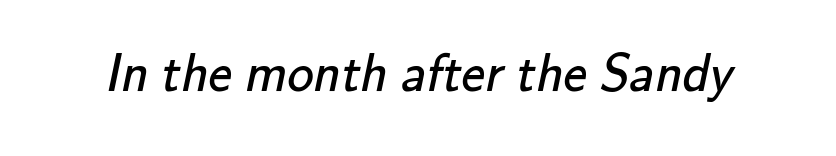
Q: Is the text bold? A: No.
Q: Is the typeface a serif or a sans-serif typeface? A: Sans-serif.
Q: Is the text underlined? A: No.
Q: Is the spacing between letters normal or unusually wide? A: Normal.
Q: Width (condensed, normal, or wide)? A: Normal.
Q: Stroke contrast? A: Low.
Q: x-height? A: Small.
Q: Monospaced? A: No.
